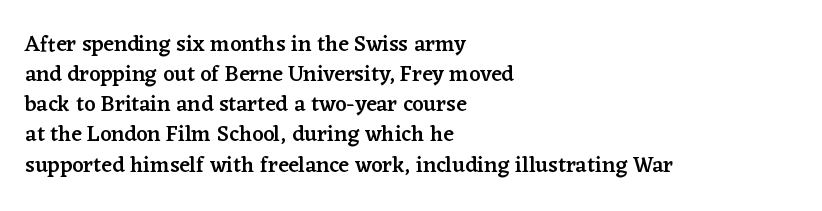
The image shows 22 px text type, upright; set left-aligned, normal line spacing (1.37x), normal letter spacing, not underlined.
